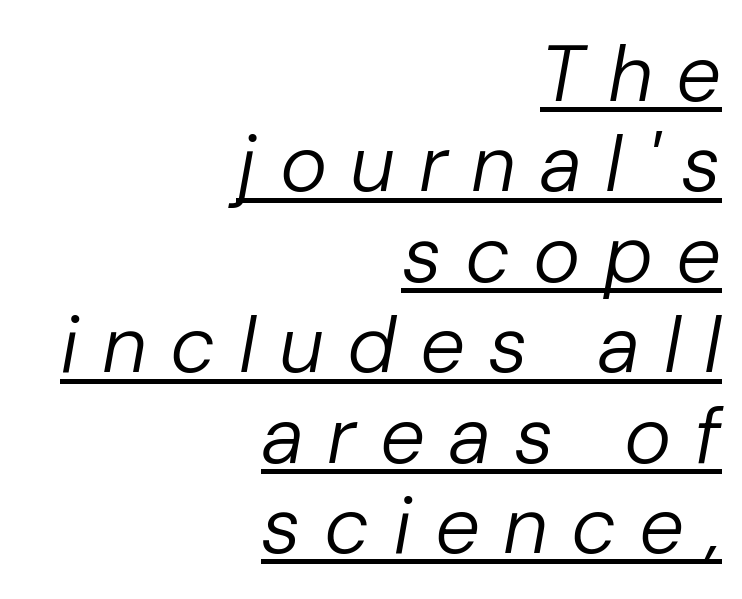
{"italic": "yes", "lean": "right", "slant_degrees": 10, "bold": "no", "weight": "regular", "width": "normal", "stroke_contrast": "low", "x_height": "medium", "monospaced": "no", "underline": "yes", "align": "right", "line_spacing": "tight", "line_spacing_ratio": 1.13, "letter_spacing": "wide", "letter_spacing_em": 0.29, "glyph_px": 80}
